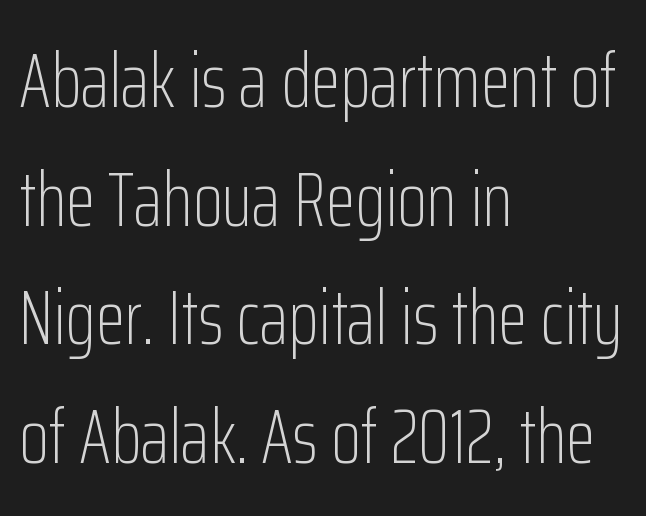
Q: Is the text bold? A: No.
Q: Is the text italic (slanted)? A: No, it is upright.
Q: Is the typeface a serif or a sans-serif typeface? A: Sans-serif.
Q: Is the text underlined? A: No.
Q: How is the paragraph aligned? A: Left-aligned.
Q: Is the spacing between letters normal or unusually wide? A: Normal.
Q: Is the spacing between lines tight, normal or loose? A: Normal.
Q: Width (condensed, normal, or wide)? A: Condensed.
Q: Stroke contrast? A: Low.
Q: x-height? A: Medium.
Q: Monospaced? A: No.
